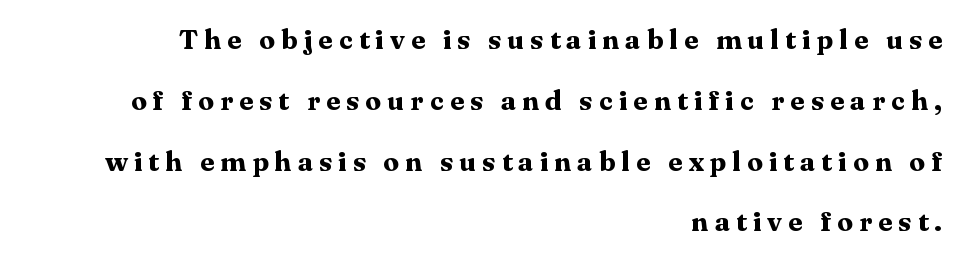
The image shows 28 px bold serif type, upright; set right-aligned, loose line spacing (2.17x), unusually wide letter spacing (+0.22 em), not underlined; medium stroke contrast and a medium x-height.
